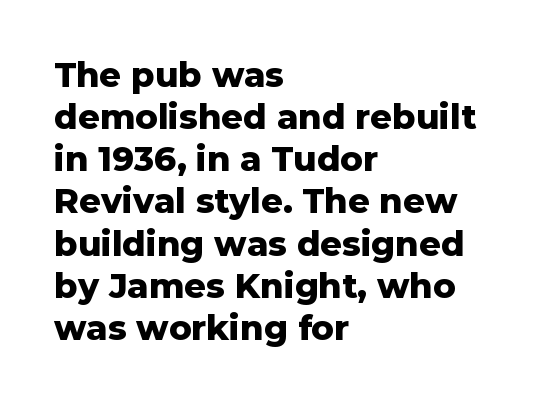
Q: Is the text bold? A: Yes.
Q: Is the text italic (slanted)? A: No, it is upright.
Q: Is the typeface a serif or a sans-serif typeface? A: Sans-serif.
Q: Is the text underlined? A: No.
Q: How is the paragraph aligned? A: Left-aligned.
Q: Is the spacing between letters normal or unusually wide? A: Normal.
Q: Width (condensed, normal, or wide)? A: Normal.
Q: Stroke contrast? A: Low.
Q: x-height? A: Medium.
Q: Monospaced? A: No.
